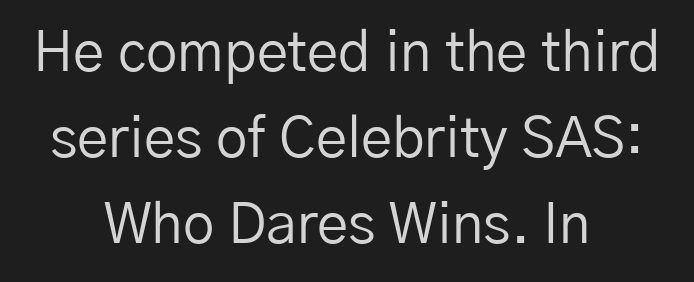
The image shows 56 px regular-weight sans-serif type, upright; set centered, normal line spacing (1.54x), normal letter spacing, not underlined; low stroke contrast and a medium x-height.
